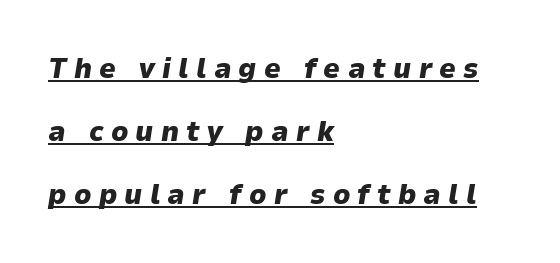
Caption: bold face, heavy strokes. Regarding leading, the lines here are spaced well apart. Leftover space on each line is placed entirely after the last word. Observe the lean: these are italic letterforms. Here the designer chose a conventional face with non-uniform glyph widths.
